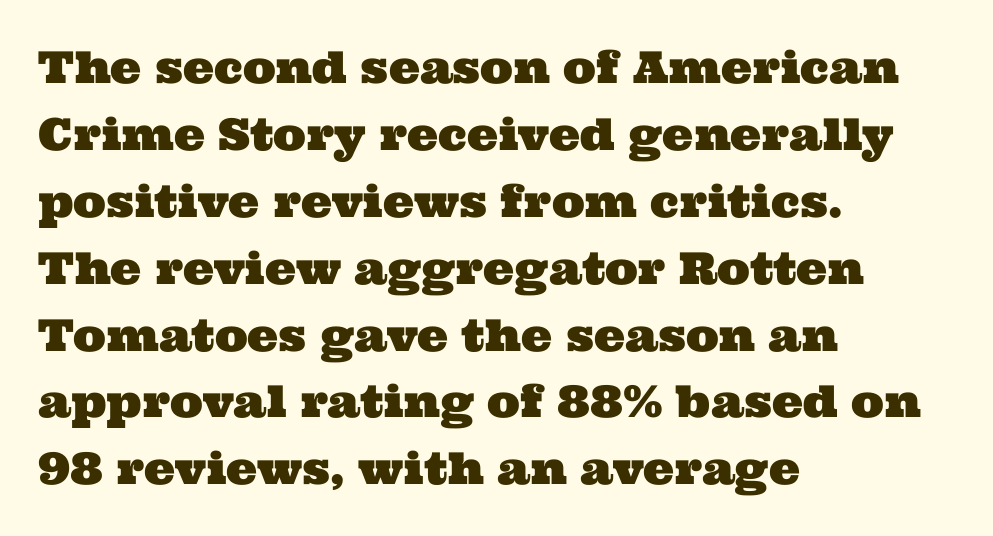
Q: Is the typeface a serif or a sans-serif typeface? A: Serif.
Q: Is the text underlined? A: No.
Q: How is the paragraph aligned? A: Left-aligned.
Q: Is the spacing between letters normal or unusually wide? A: Normal.
Q: Is the spacing between lines tight, normal or loose? A: Normal.
Q: Width (condensed, normal, or wide)? A: Wide.
Q: Stroke contrast? A: Medium.
Q: x-height? A: Medium.
Q: Monospaced? A: No.
